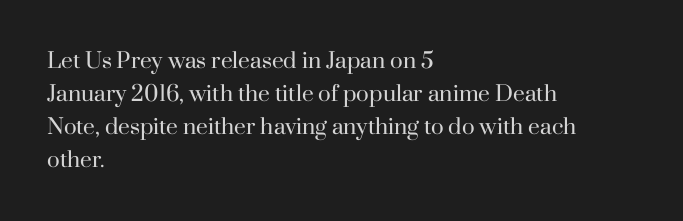
The image shows 21 px text type, upright; set left-aligned, normal line spacing (1.57x), normal letter spacing, not underlined.
